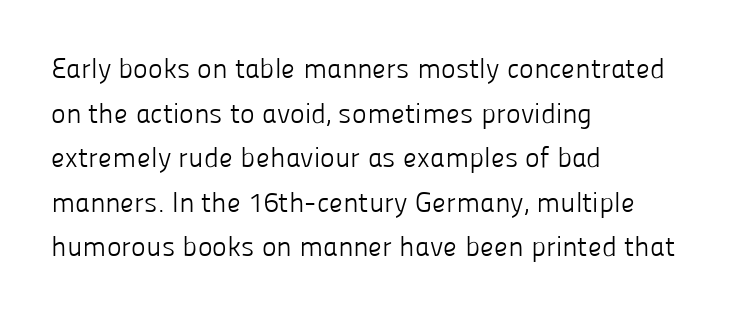
{"serif": "no", "italic": "no", "bold": "no", "weight": "light", "width": "normal", "stroke_contrast": "low", "x_height": "medium", "monospaced": "no", "underline": "no", "align": "left", "line_spacing": "normal", "line_spacing_ratio": 1.59, "letter_spacing": "normal", "letter_spacing_em": 0.0, "glyph_px": 28}
